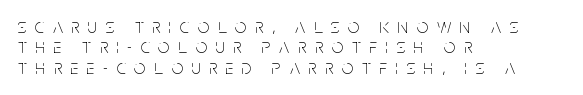
The image shows 20 px text type, upright; set left-aligned, tight line spacing (1.02x), unusually wide letter spacing (+0.43 em), not underlined.
